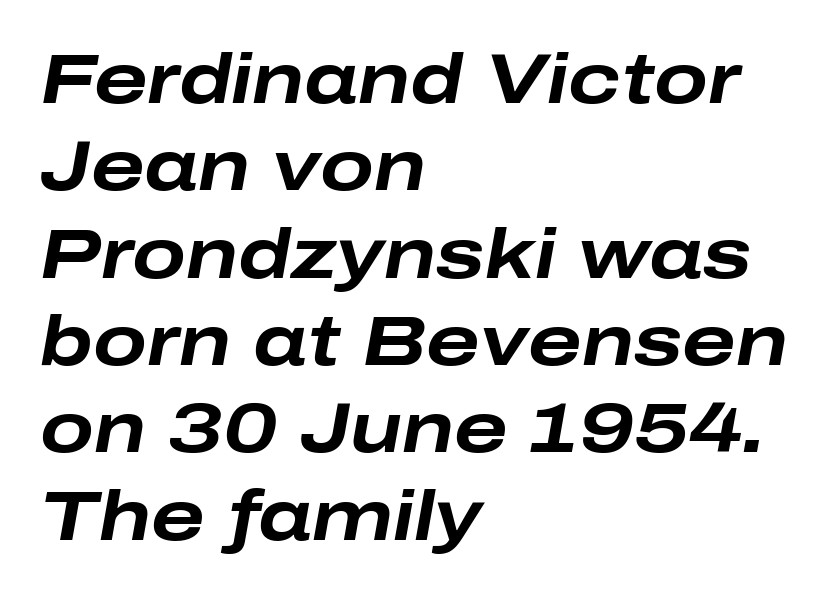
Notice how the stems are inclined rather than vertical — that's the hallmark of italics. Rule under the text: the space is simply empty. Each glyph is drawn with heavy, bold strokes. The paragraph shown leans on its left margin.
